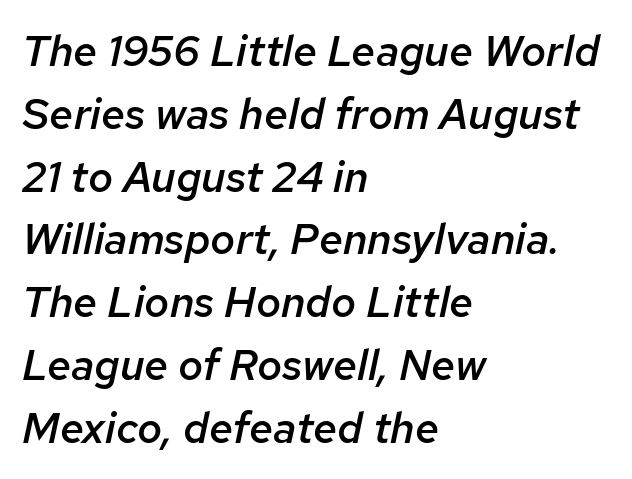
Does the lettering tilt? It does — this is italic. Set as a demibold, roughly 600 on the weight scale. Here the designer chose a conventional face with non-uniform glyph widths. The passage shown stacks its lines at a standard gap. The glyphs are unaccompanied by any horizontal stroke below them. The tracking reads as untouched default to a designer's eye.
